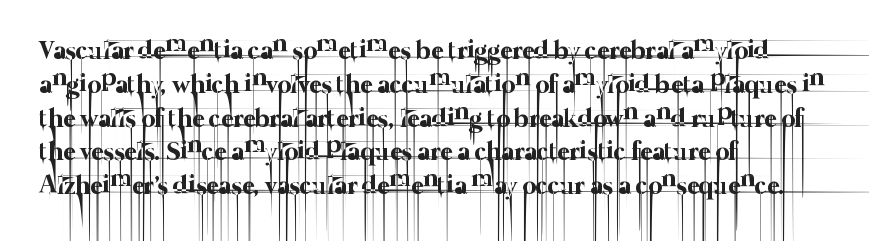
Heaviness? Minimal to ordinary, like unemphasized prose. The lines sit at an ordinary, default distance from one another. Nobody touched the tracking dial on this one. Line beginnings align vertically; line endings do not.
